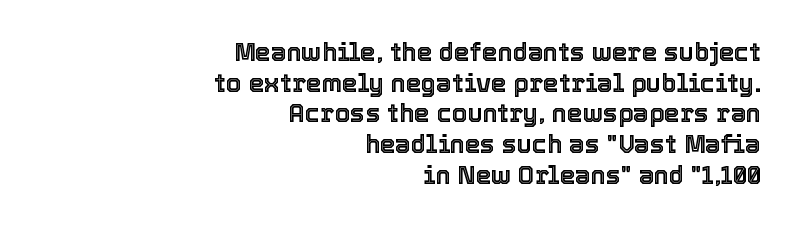
The image shows 25 px text type, upright; set right-aligned, line spacing 1.23x, normal letter spacing, not underlined.
